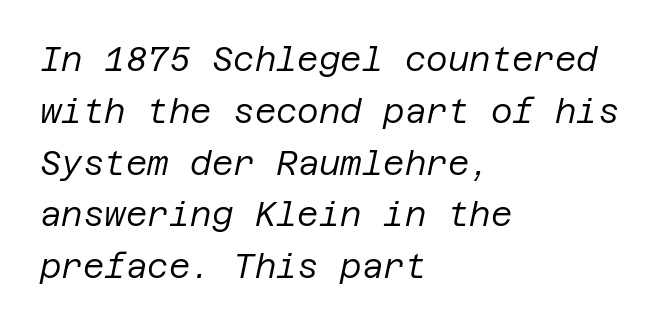
Q: Is the text bold? A: No.
Q: Is the text italic (slanted)? A: Yes, it leans right by about 12 degrees.
Q: Is the text underlined? A: No.
Q: How is the paragraph aligned? A: Left-aligned.
Q: Is the spacing between letters normal or unusually wide? A: Normal.
Q: Is the spacing between lines tight, normal or loose? A: Normal.
Q: Width (condensed, normal, or wide)? A: Normal.
Q: Stroke contrast? A: Low.
Q: x-height? A: Large.
